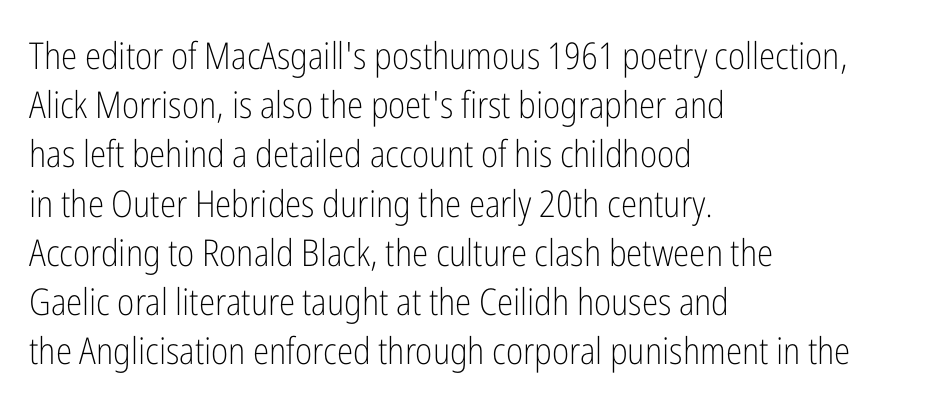
The lines in this sample share a left origin and differ only in where they stop. Typographically, this falls in the sans-serif category. This rendering leaves character spacing at its baseline value. The designer left line spacing at the default. On a weight scale, this lands at 450 or below.
